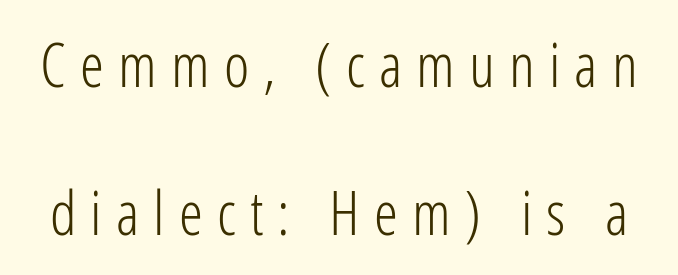
A typesetter would mark this as roman, not italic. Character widths vary here, with narrow letters taking less room than wide ones. Words appear elongated and porous because spacing is wide. Check under the words: just untouched page.
